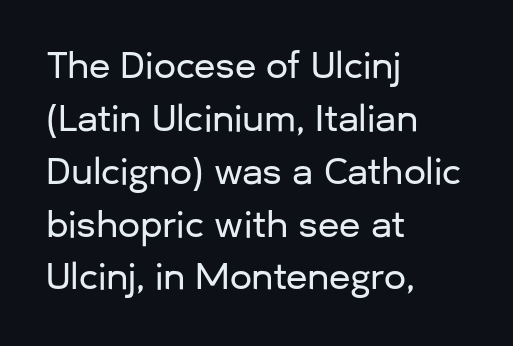
Q: Is the text italic (slanted)? A: No, it is upright.
Q: Is the typeface a serif or a sans-serif typeface? A: Sans-serif.
Q: Is the text underlined? A: No.
Q: How is the paragraph aligned? A: Left-aligned.
Q: Is the spacing between letters normal or unusually wide? A: Normal.
Q: Is the spacing between lines tight, normal or loose? A: Normal.
Q: Width (condensed, normal, or wide)? A: Normal.
Q: Stroke contrast? A: Low.
Q: x-height? A: Medium.
Q: Monospaced? A: No.
